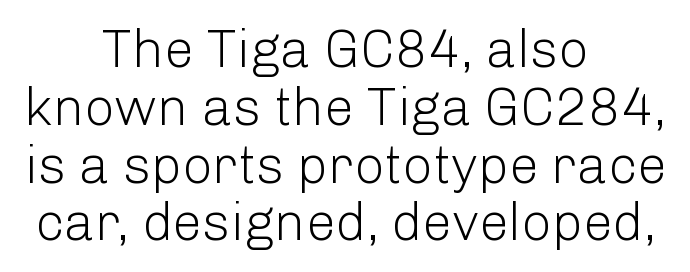
Q: Is the text bold? A: No.
Q: Is the text italic (slanted)? A: No, it is upright.
Q: Is the typeface a serif or a sans-serif typeface? A: Sans-serif.
Q: Is the text underlined? A: No.
Q: How is the paragraph aligned? A: Centered.
Q: Is the spacing between letters normal or unusually wide? A: Normal.
Q: Is the spacing between lines tight, normal or loose? A: Tight.
Q: Width (condensed, normal, or wide)? A: Normal.
Q: Stroke contrast? A: Low.
Q: x-height? A: Medium.
Q: Monospaced? A: No.
